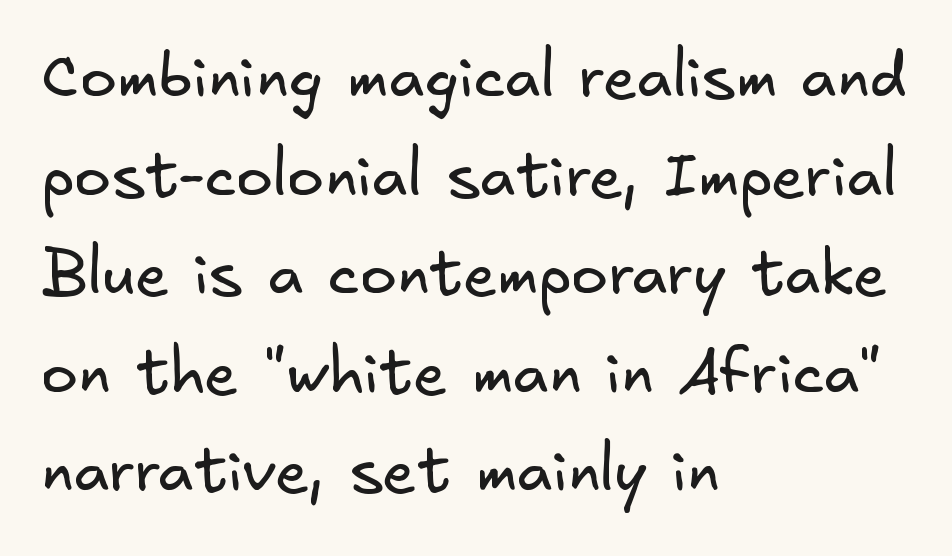
{"serif": "no", "bold": "no", "weight": "regular", "width": "normal", "stroke_contrast": "low", "x_height": "small", "underline": "no", "align": "left", "line_spacing": "normal", "line_spacing_ratio": 1.59, "letter_spacing": "normal", "letter_spacing_em": 0.0, "glyph_px": 62}
